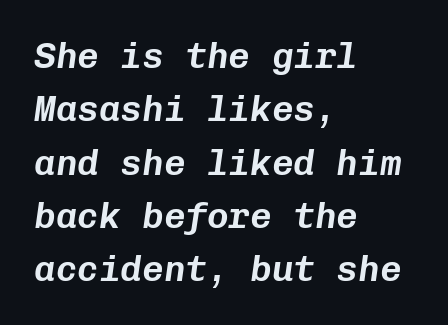
Q: Is the text italic (slanted)? A: Yes, it leans right by about 8 degrees.
Q: Is the text underlined? A: No.
Q: How is the paragraph aligned? A: Left-aligned.
Q: Is the spacing between letters normal or unusually wide? A: Normal.
Q: Is the spacing between lines tight, normal or loose? A: Normal.
Q: Width (condensed, normal, or wide)? A: Normal.
Q: Stroke contrast? A: Low.
Q: x-height? A: Medium.
Q: Monospaced? A: Yes.
